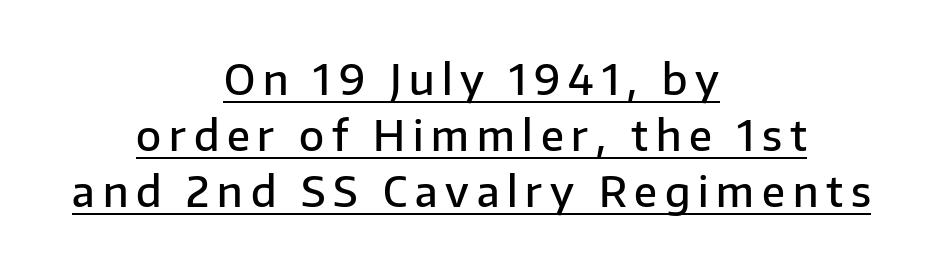
Q: Is the text bold? A: Semi-bold.
Q: Is the text italic (slanted)? A: No, it is upright.
Q: Is the typeface a serif or a sans-serif typeface? A: Sans-serif.
Q: Is the text underlined? A: Yes.
Q: How is the paragraph aligned? A: Centered.
Q: Is the spacing between lines tight, normal or loose? A: Normal.
Q: Width (condensed, normal, or wide)? A: Normal.
Q: Stroke contrast? A: Low.
Q: x-height? A: Medium.
Q: Monospaced? A: No.
